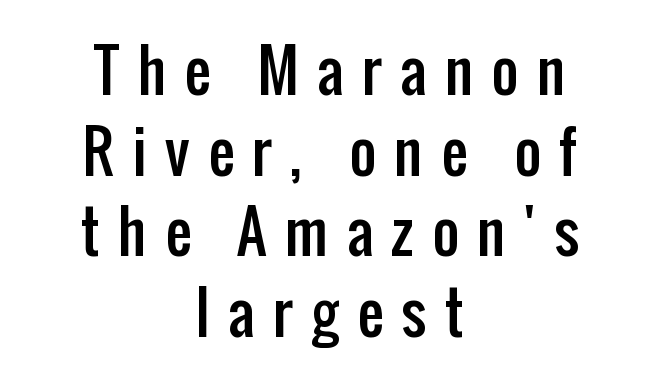
Do the characters align in a grid? No, the font is proportional. Italic: no, the glyphs are upright roman. Underline: absent. A sans-serif font was chosen for this passage. The gaps between neighbouring characters are conspicuously large.
